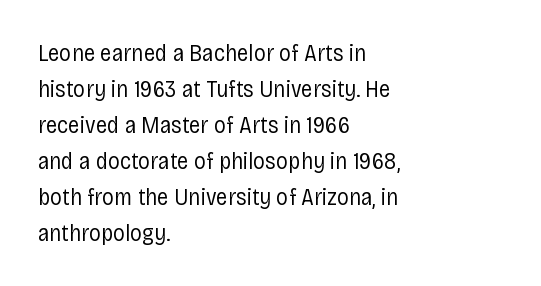
There is no visible air inserted between adjacent glyphs. The rendering anchors every line to the left-hand side. Counters stay open thanks to moderate or lighter strokes. Is there much room between lines? A standard amount, neither cramped nor airy. Type without underlining.
